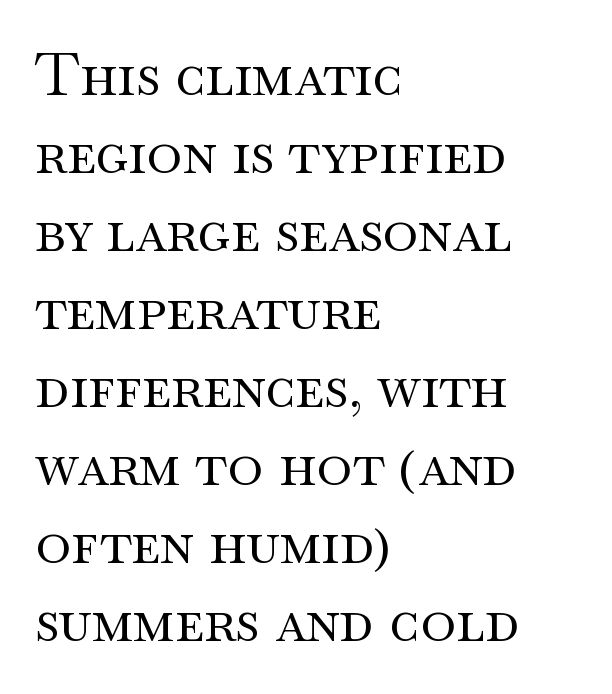
Q: Is the text bold? A: No.
Q: Is the text italic (slanted)? A: No, it is upright.
Q: Is the typeface a serif or a sans-serif typeface? A: Serif.
Q: Is the text underlined? A: No.
Q: How is the paragraph aligned? A: Left-aligned.
Q: Is the spacing between letters normal or unusually wide? A: Normal.
Q: Is the spacing between lines tight, normal or loose? A: Normal.
Q: Width (condensed, normal, or wide)? A: Wide.
Q: Stroke contrast? A: Medium.
Q: x-height? A: Small.
Q: Monospaced? A: No.
